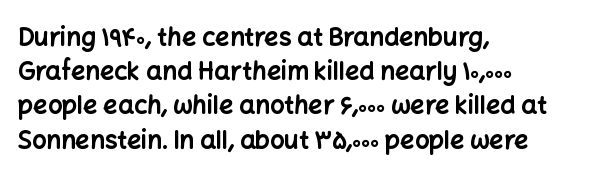
Q: Is the text bold? A: Yes.
Q: Is the text italic (slanted)? A: No, it is upright.
Q: Is the text underlined? A: No.
Q: How is the paragraph aligned? A: Left-aligned.
Q: Is the spacing between letters normal or unusually wide? A: Normal.
Q: Is the spacing between lines tight, normal or loose? A: Normal.
